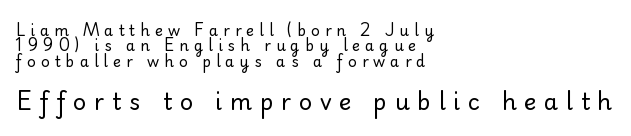
{"italic": "no", "bold": "no", "underline": "no", "align": "left", "line_spacing": "tight", "line_spacing_ratio": 1.02, "letter_spacing": "wide", "letter_spacing_em": 0.33, "larger_block": "second", "size_ratio": 1.53, "glyph_px": 23}
